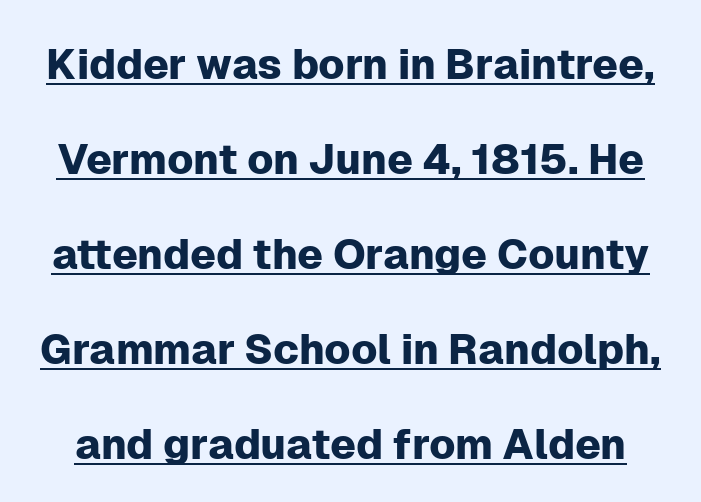
The image shows 42 px sans-serif type, upright; set loose line spacing (2.26x), normal letter spacing, underlined; low stroke contrast and a medium x-height.
